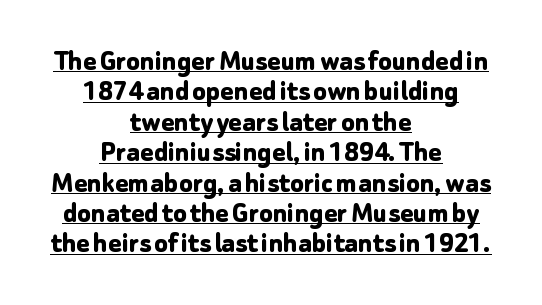
The image shows 31 px bold sans-serif type, upright; set centered, tight line spacing (0.98x), normal letter spacing, underlined; low stroke contrast and a medium x-height.
